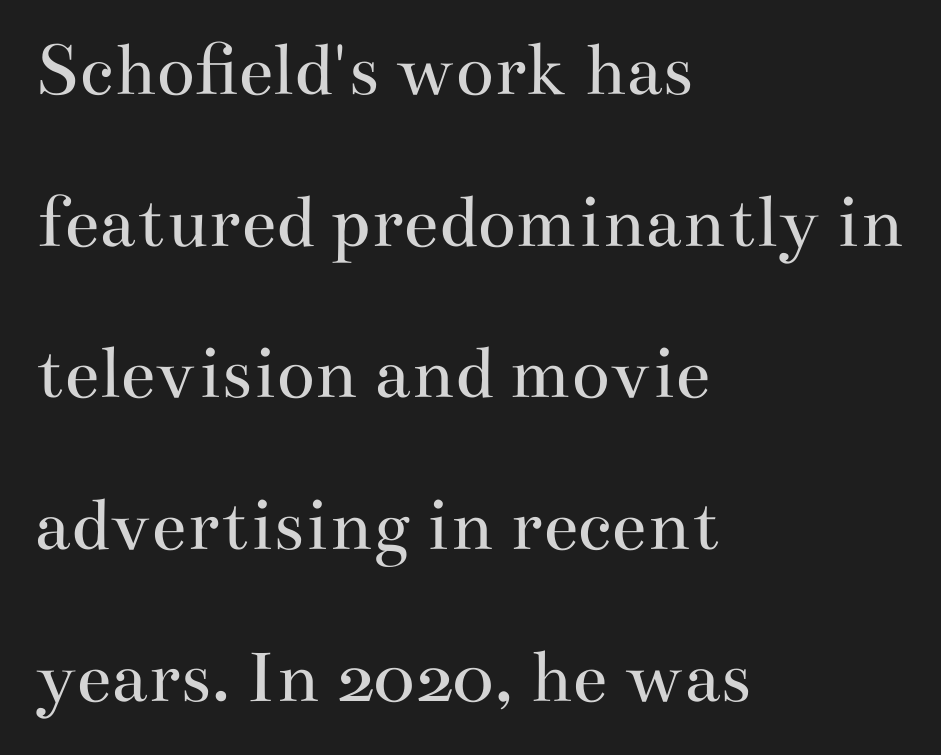
This rendering features lettering with no underline. There is no visible air inserted between adjacent glyphs. The designer dialed line spacing up above the default. Serifs: yes, visible at the terminals of the letterforms. This sample is left-justified, so line endings fall wherever the words run out. The rendering uses natural spacing where letterforms have individual widths.
